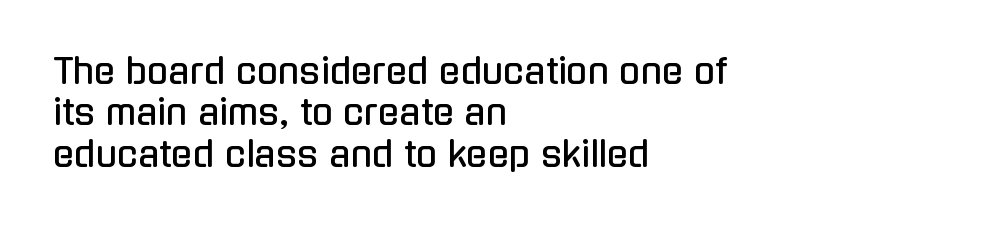
Nobody touched the tracking dial on this one. No word sits above an underline. The lettering stays uniformly vertical, giving the passage a roman look. No feet cap the strokes, marking this as sans-serif type. Compared with a centered layout, this one pins lines to the left instead.
